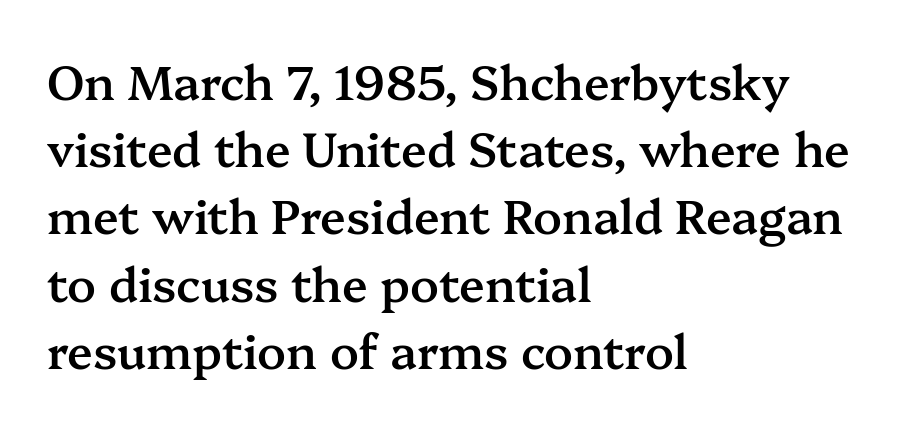
The image shows 47 px semibold serif type, upright; set left-aligned, normal line spacing (1.43x), normal letter spacing, not underlined; medium stroke contrast and a medium x-height.
